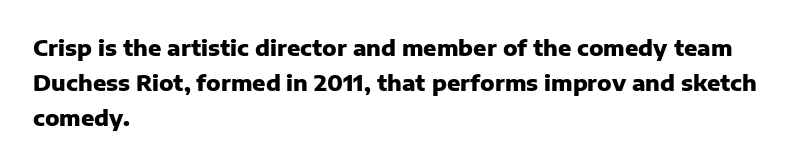
The image shows 22 px bold type, upright; set left-aligned, normal line spacing (1.59x), normal letter spacing, not underlined.
